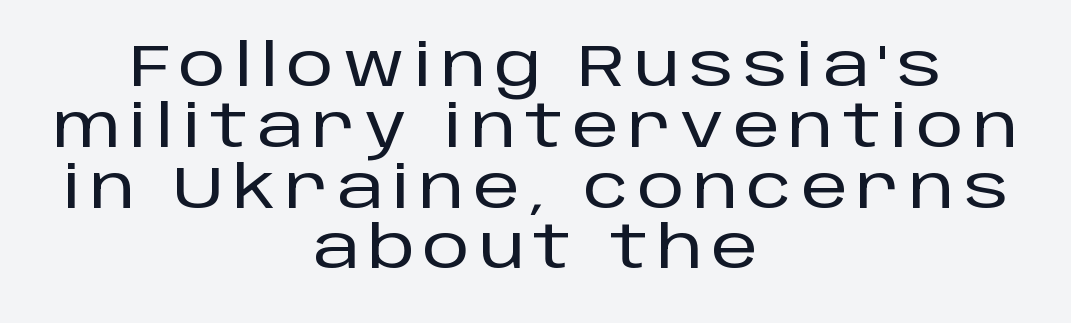
Q: Is the text italic (slanted)? A: No, it is upright.
Q: Is the typeface a serif or a sans-serif typeface? A: Sans-serif.
Q: Is the text underlined? A: No.
Q: How is the paragraph aligned? A: Centered.
Q: Is the spacing between lines tight, normal or loose? A: Tight.
Q: Width (condensed, normal, or wide)? A: Normal.
Q: Stroke contrast? A: Low.
Q: x-height? A: Large.
Q: Monospaced? A: No.
